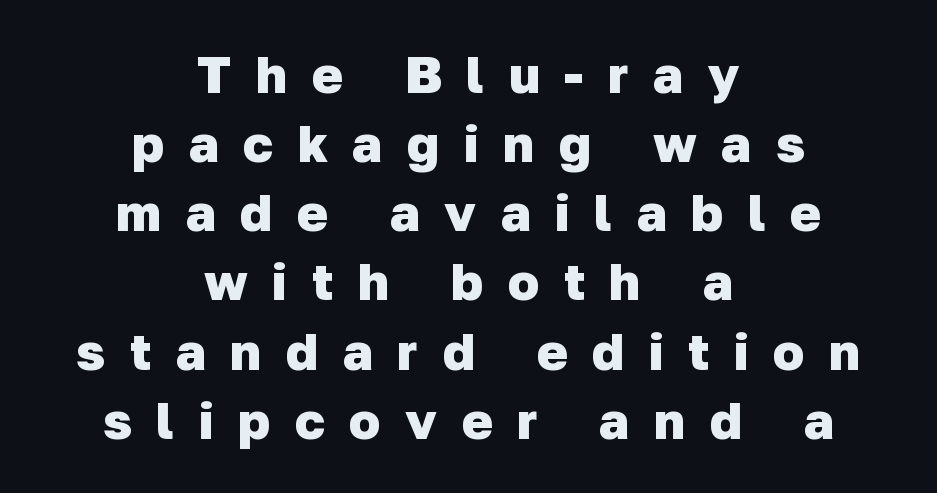
Q: Is the text bold? A: Yes.
Q: Is the typeface a serif or a sans-serif typeface? A: Sans-serif.
Q: Is the text underlined? A: No.
Q: How is the paragraph aligned? A: Centered.
Q: Is the spacing between letters normal or unusually wide? A: Unusually wide.
Q: Is the spacing between lines tight, normal or loose? A: Normal.
Q: Width (condensed, normal, or wide)? A: Normal.
Q: Stroke contrast? A: Low.
Q: x-height? A: Medium.
Q: Monospaced? A: No.
